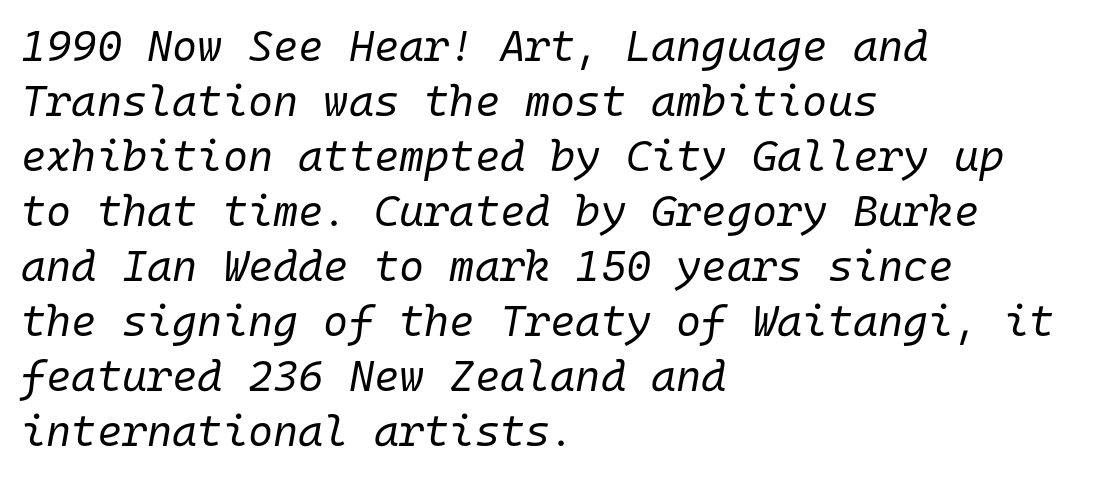
The image shows 43 px regular-weight type, italic (leaning right), monospaced; set left-aligned, normal line spacing (1.28x), normal letter spacing, not underlined; low stroke contrast and a medium x-height.
